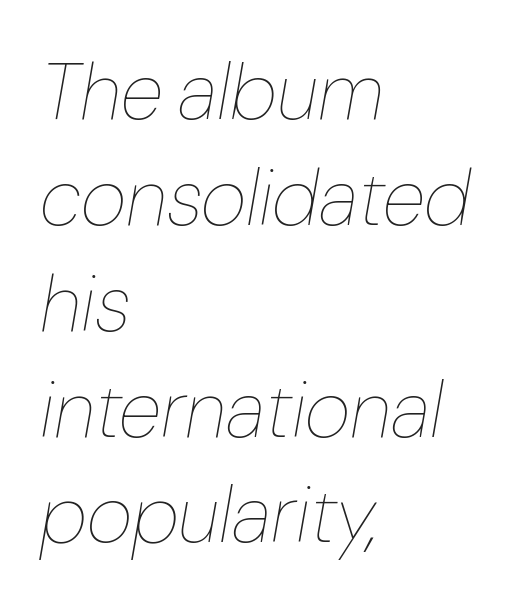
Lines of text with bare space underneath. Tracking value appears to be zero — textbook default spacing. Vertical spacing — default. Slant detected: the letters are inclined. The weight tops out at a normal text grade. Left-aligned paragraph, ragged on the right.
